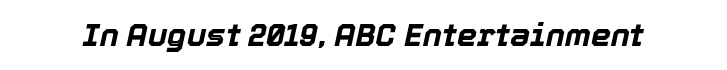
Spacing verdict: proportional, widths tailored to each character. These lines keep a tight, regular rhythm from letter to letter. The passage shown is not underscored anywhere. Looking at the ascenders, they clearly lean. Strokes here are thick enough to call this a true bold.
